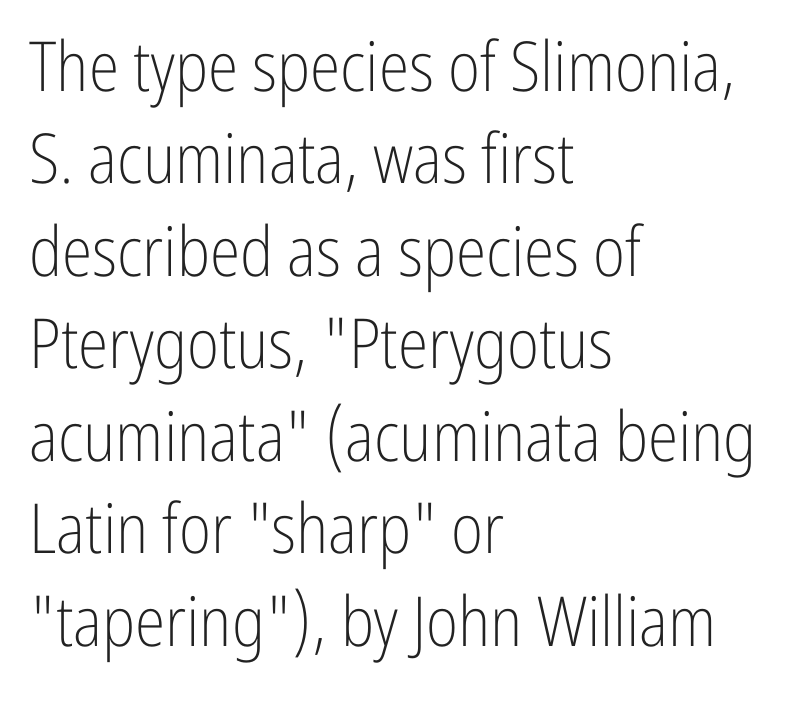
Serif or sans? Sans — the stroke terminals are bare. These lines are rendered in a variable-pitch font. Plain, unruled lines of type. The compositor pushed each line to the left boundary. The leading is moderate, giving the passage an even texture.
